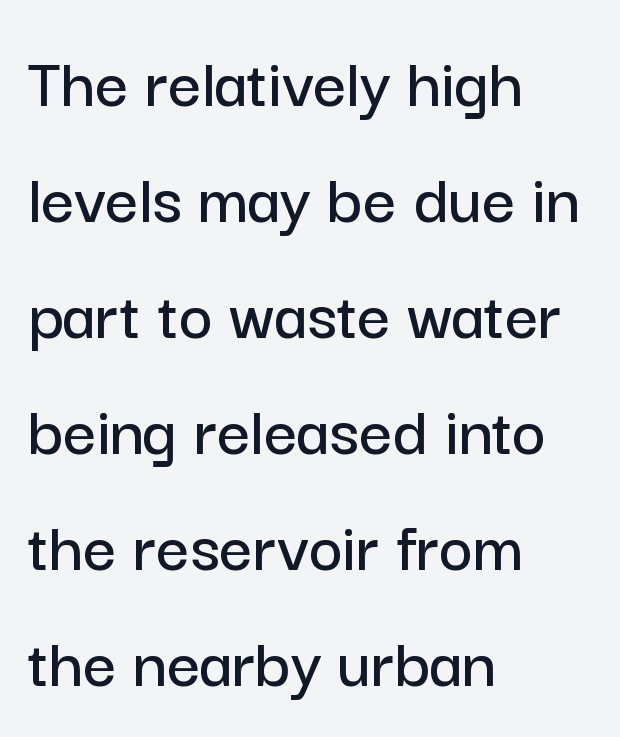
The typeface chosen for these lines omits serifs. The block of text has a typical density, with ordinary space between rows. The rendering anchors every line to the left-hand side. Each letter keeps its own natural width here, so spacing adapts to shape.
